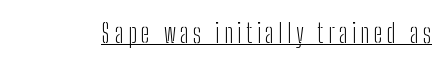
Q: Is the text bold? A: No.
Q: Is the text italic (slanted)? A: No, it is upright.
Q: Is the text underlined? A: Yes.
